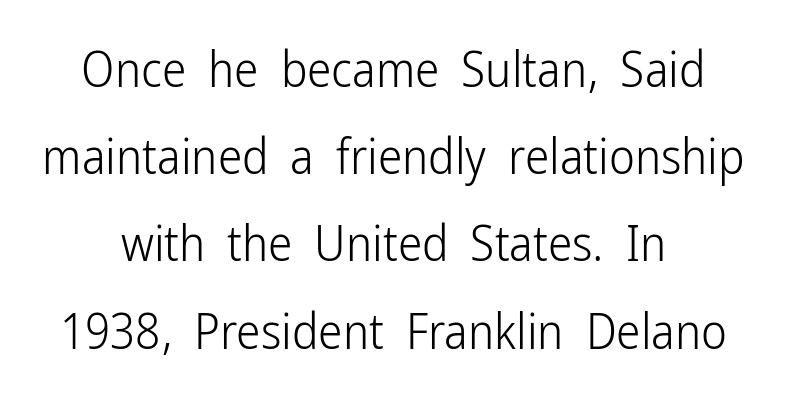
The image shows 49 px light, condensed sans-serif type, upright; set centered, line spacing 1.78x, normal letter spacing, not underlined; low stroke contrast and a medium x-height.
